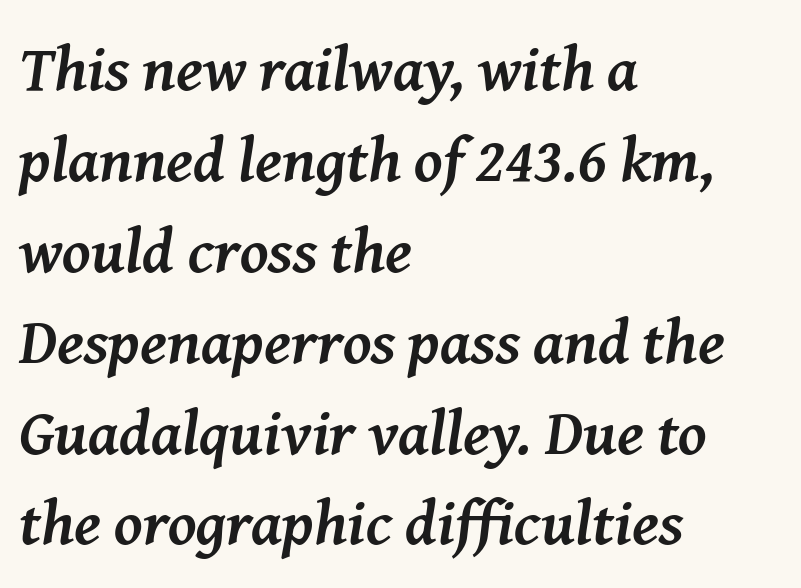
The image shows 64 px semibold serif type, italic (leaning right); set left-aligned, normal line spacing (1.42x), normal letter spacing, not underlined; medium stroke contrast and a medium x-height.
